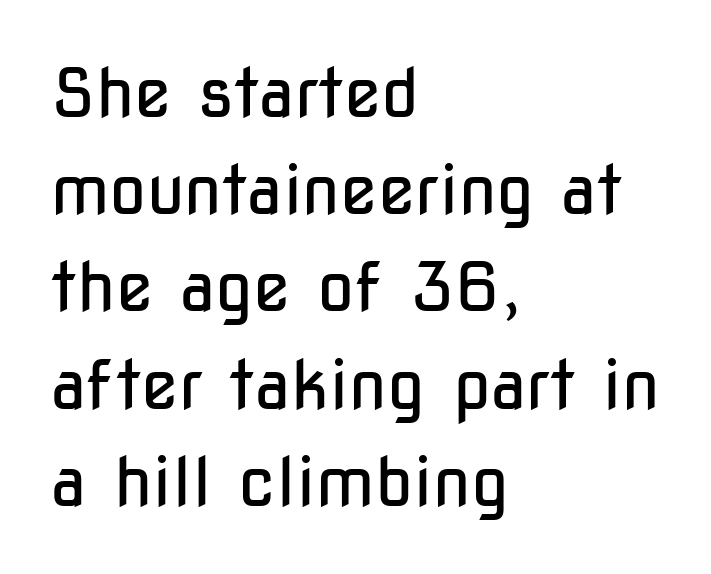
Q: Is the text bold? A: No.
Q: Is the text italic (slanted)? A: No, it is upright.
Q: Is the typeface a serif or a sans-serif typeface? A: Sans-serif.
Q: Is the text underlined? A: No.
Q: How is the paragraph aligned? A: Left-aligned.
Q: Is the spacing between letters normal or unusually wide? A: Normal.
Q: Is the spacing between lines tight, normal or loose? A: Normal.
Q: Width (condensed, normal, or wide)? A: Condensed.
Q: Stroke contrast? A: Low.
Q: x-height? A: Medium.
Q: Monospaced? A: No.
